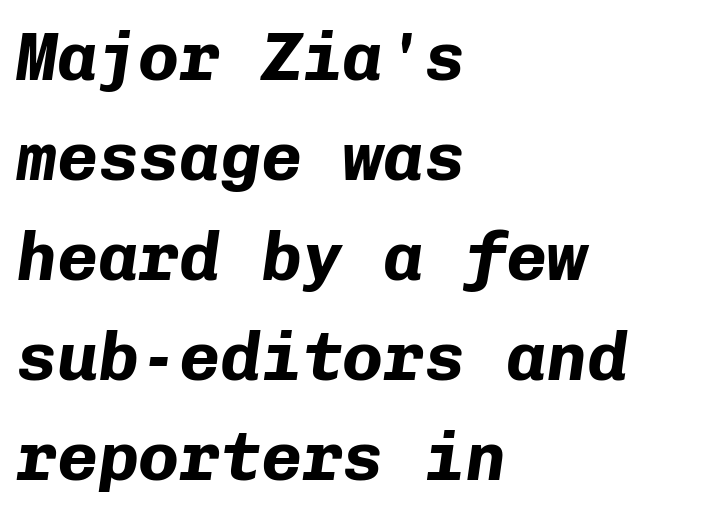
Every row of glyphs begins at an identical x-position on the left. Monospaced: the letters line up in strict vertical columns. The face used here has a pronounced slope to its letters. Tracking here is standard; glyphs follow each other at the usual distance. The lines sit at an ordinary, default distance from one another. The space directly below the letters is spotless.
